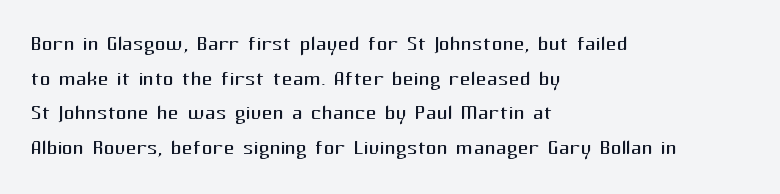
The image shows 27 px text type, upright; set left-aligned, normal line spacing (1.28x), normal letter spacing, not underlined.
